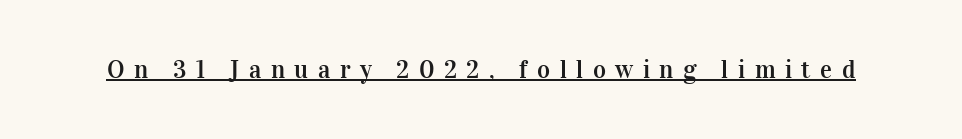
The image shows 25 px text type, upright; set unusually wide letter spacing (+0.38 em), underlined.
